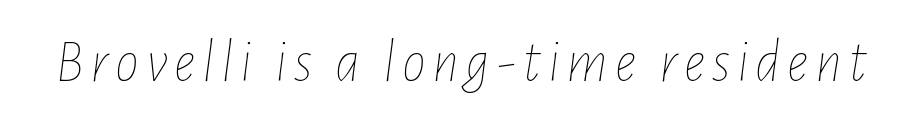
Character widths vary here, with narrow letters taking less room than wide ones. Letters have the restrained weight of plain body copy at most. If you drew a line through each stem, it would be angled. Honestly, there is no underline to notice here at all.
